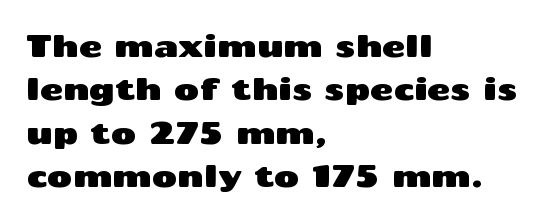
Q: Is the text italic (slanted)? A: No, it is upright.
Q: Is the typeface a serif or a sans-serif typeface? A: Sans-serif.
Q: Is the text underlined? A: No.
Q: How is the paragraph aligned? A: Left-aligned.
Q: Is the spacing between letters normal or unusually wide? A: Normal.
Q: Is the spacing between lines tight, normal or loose? A: Normal.
Q: Width (condensed, normal, or wide)? A: Wide.
Q: Stroke contrast? A: Medium.
Q: x-height? A: Medium.
Q: Monospaced? A: No.
